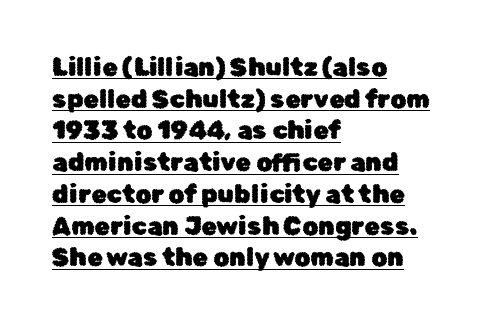
Horizontal bands of white between lines are of average thickness. Does the lettering tilt? It doesn't — this is upright. Caption: standard tracking, unaltered. The typesetter chose a ragged-right arrangement here. The rendering uses the underline text-decoration.
